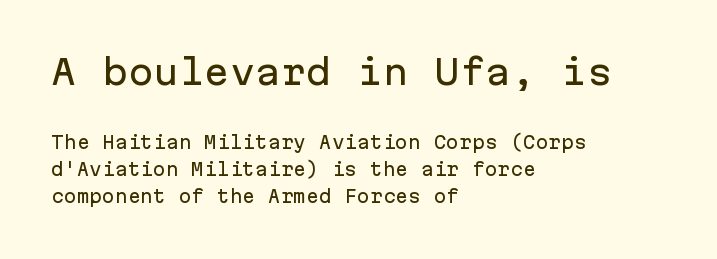
The image shows 34 px sans-serif type, upright, monospaced; set left-aligned, normal line spacing (1.59x), normal letter spacing, not underlined; the first (top) block is 2.0x larger; low stroke contrast and a medium x-height.
